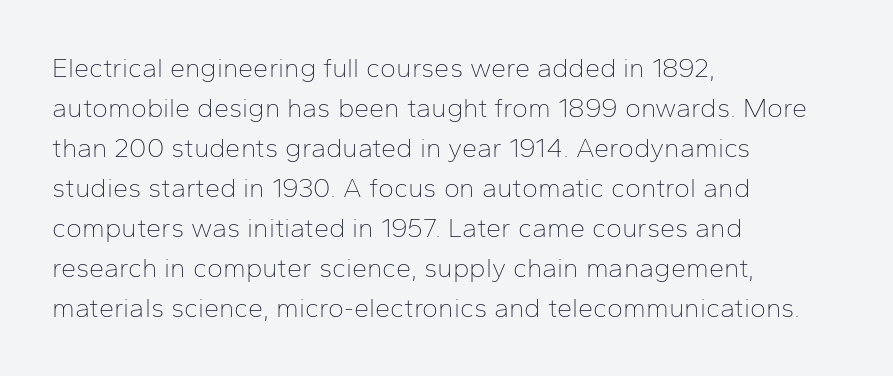
The image shows 27 px text type, upright; set left-aligned, normal line spacing (1.48x), normal letter spacing, not underlined.
